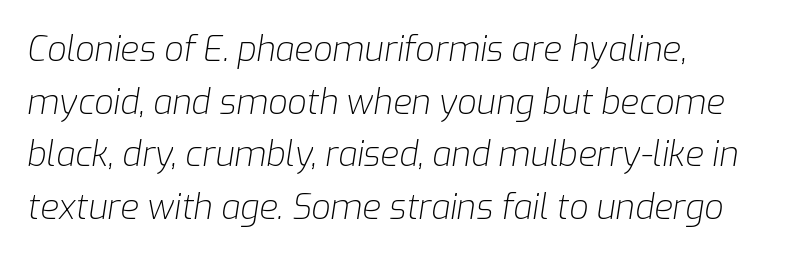
Q: Is the text bold? A: No.
Q: Is the text italic (slanted)? A: Yes, it leans right by about 9 degrees.
Q: Is the text underlined? A: No.
Q: How is the paragraph aligned? A: Left-aligned.
Q: Is the spacing between letters normal or unusually wide? A: Normal.
Q: Is the spacing between lines tight, normal or loose? A: Normal.
Q: Width (condensed, normal, or wide)? A: Normal.
Q: Stroke contrast? A: Low.
Q: x-height? A: Medium.
Q: Monospaced? A: No.
